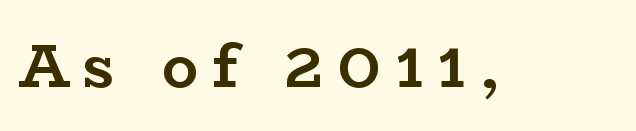
{"serif": "yes", "italic": "no", "bold": "yes", "weight": "semibold", "width": "wide", "stroke_contrast": "low", "x_height": "medium", "monospaced": "no", "underline": "no", "letter_spacing": "wide", "letter_spacing_em": 0.23, "glyph_px": 61}
